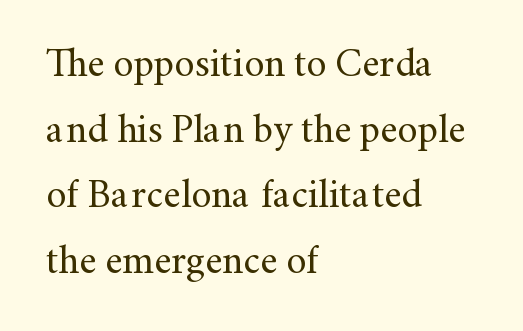
The image shows 40 px regular-weight serif type, upright; set left-aligned, normal line spacing (1.64x), normal letter spacing, not underlined; medium stroke contrast and a small x-height.
